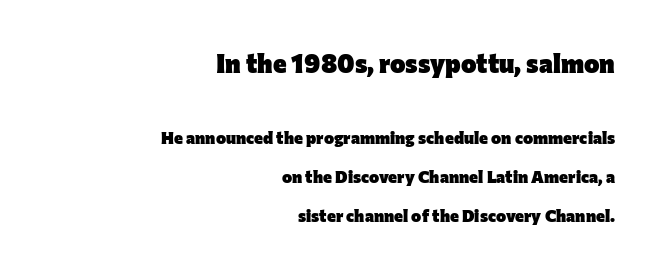
Q: Is the text bold? A: Yes.
Q: Is the text italic (slanted)? A: No, it is upright.
Q: Is the text underlined? A: No.
Q: How is the paragraph aligned? A: Right-aligned.
Q: Is the spacing between letters normal or unusually wide? A: Normal.
Q: Is the spacing between lines tight, normal or loose? A: Loose.
Q: Which block of text is set in a larger size, the first (top) or the second (bottom)? A: The first (top) one.
